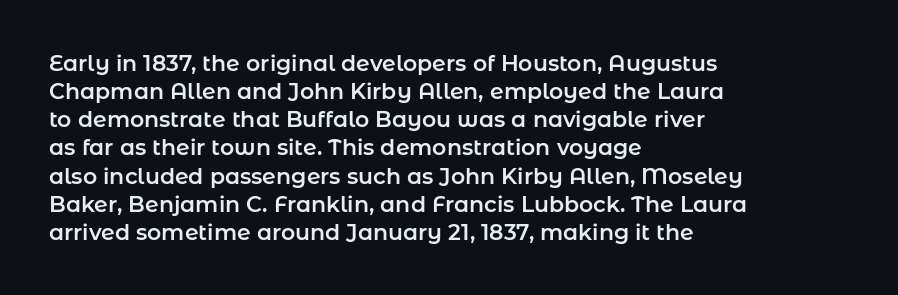
Q: Is the text italic (slanted)? A: No, it is upright.
Q: Is the text underlined? A: No.
Q: How is the paragraph aligned? A: Left-aligned.
Q: Is the spacing between letters normal or unusually wide? A: Normal.
Q: Is the spacing between lines tight, normal or loose? A: Normal.
